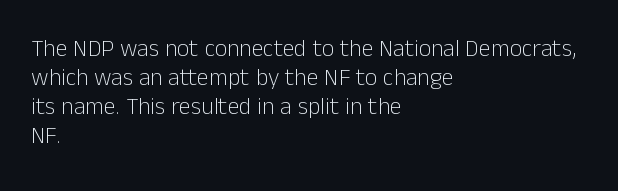
The image shows 24 px text type, upright; set left-aligned, line spacing 1.21x, normal letter spacing, not underlined.
